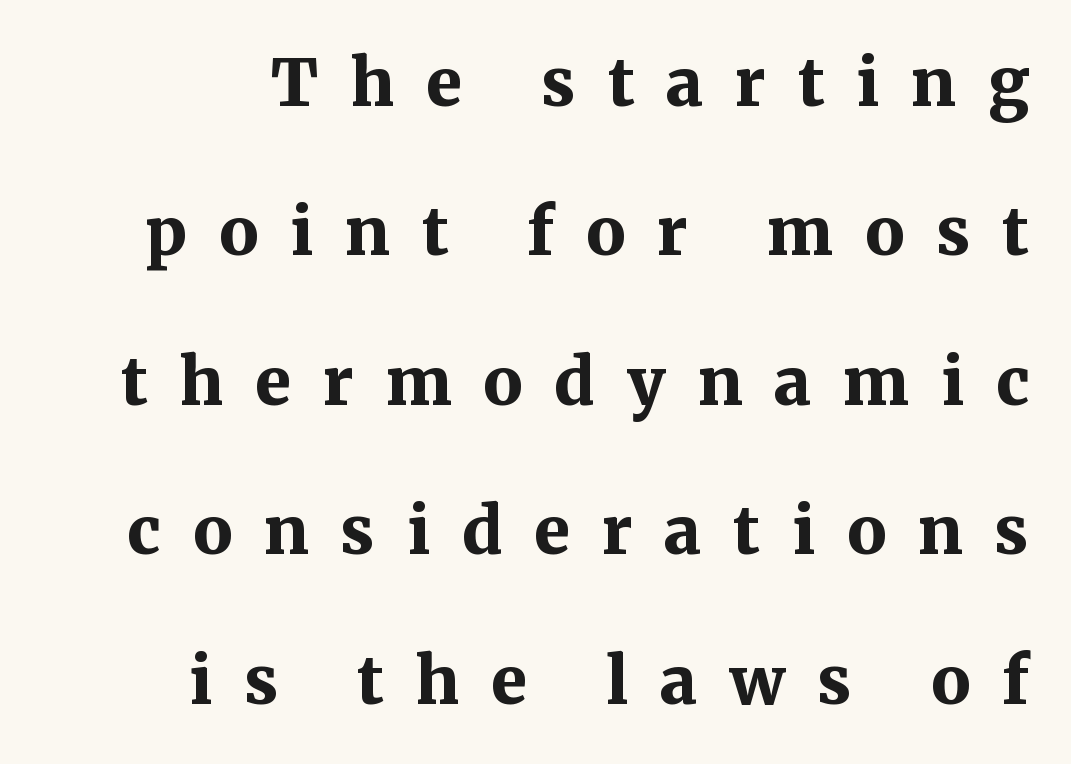
{"serif": "yes", "italic": "no", "bold": "yes", "weight": "bold", "width": "normal", "stroke_contrast": "medium", "x_height": "medium", "monospaced": "no", "underline": "no", "line_spacing": "loose", "line_spacing_ratio": 2.3, "letter_spacing": "wide", "letter_spacing_em": 0.49, "glyph_px": 65}
